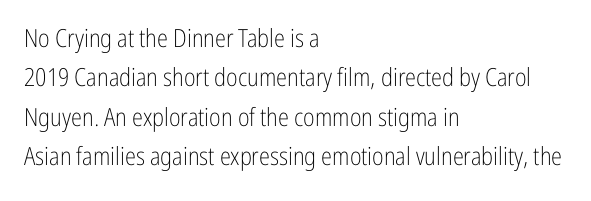
This block has exactly the height ordinary leading produces. Heft: none added — not bold. The face used here is rendered with its standard letterfit. Horizontally, the lines are justified to the leading edge only.
